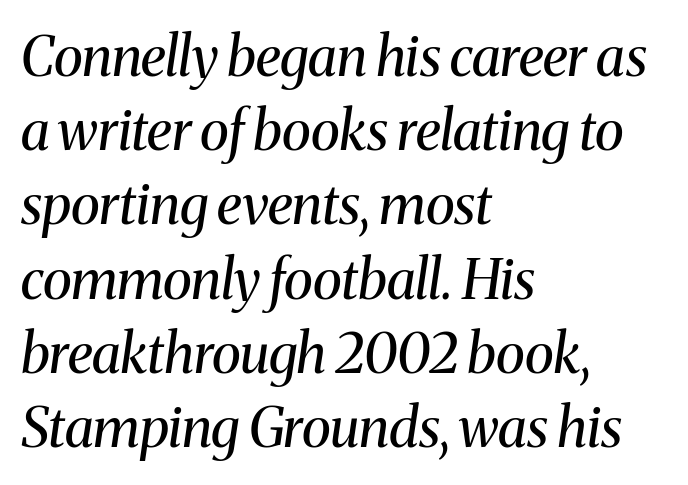
Note the varied advance widths — an 'i' is clearly narrower than an 'm'. You could call the tracking neutral — neither tight nor loose. Leading: standard. The font family rendered here belongs to the serif group. Compared with ordinary roman type, these characters are visibly tilted. Layout note: lines flush left.
